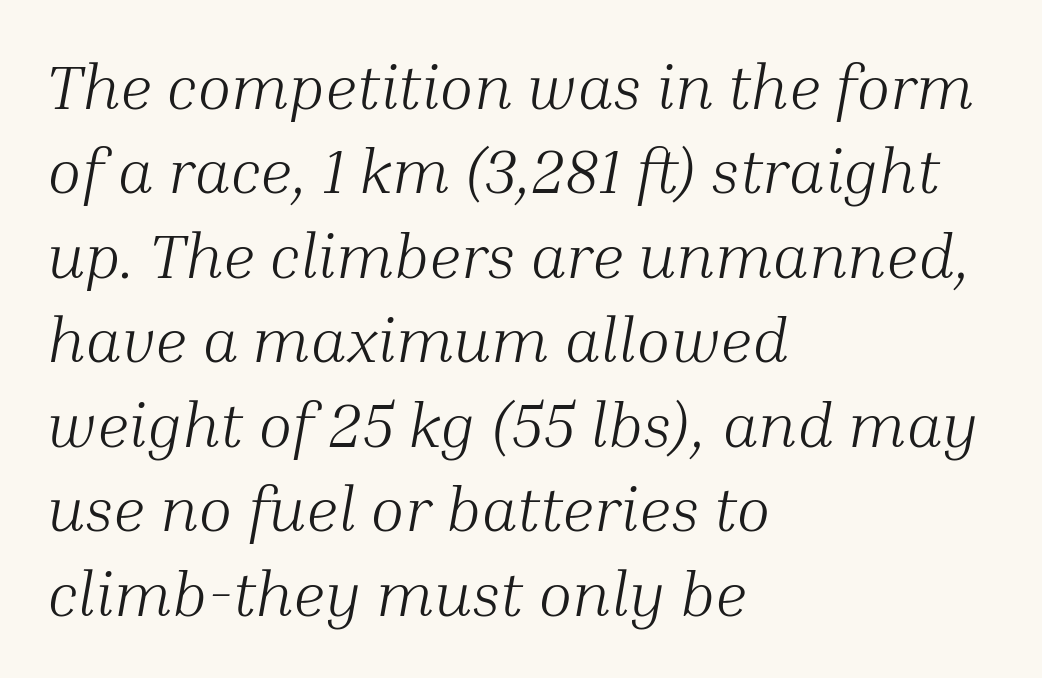
{"serif": "yes", "italic": "yes", "lean": "right", "slant_degrees": 10, "bold": "no", "weight": "light", "width": "normal", "stroke_contrast": "medium", "x_height": "medium", "monospaced": "no", "underline": "no", "align": "left", "line_spacing": "normal", "line_spacing_ratio": 1.34, "letter_spacing": "normal", "letter_spacing_em": 0.0, "glyph_px": 63}
